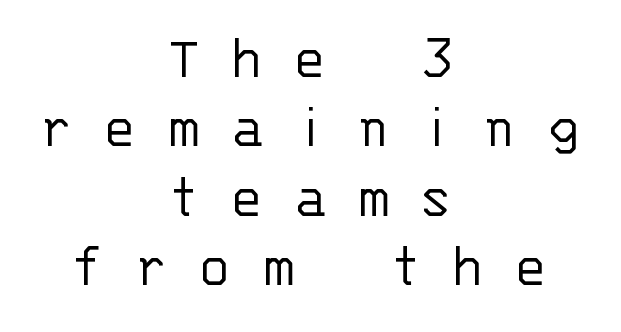
The image shows 62 px light sans-serif type, upright, monospaced; set centered, tight line spacing (1.12x), unusually wide letter spacing (+0.48 em), not underlined; low stroke contrast and a large x-height.
